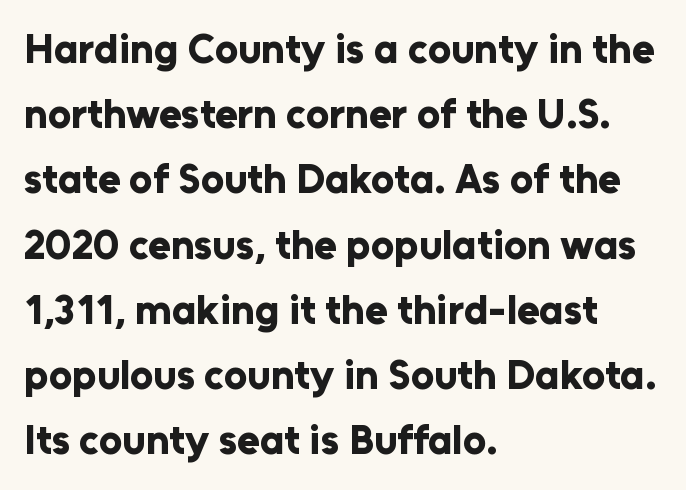
The image shows 41 px bold sans-serif type, upright; set left-aligned, normal line spacing (1.59x), normal letter spacing, not underlined; low stroke contrast and a medium x-height.
